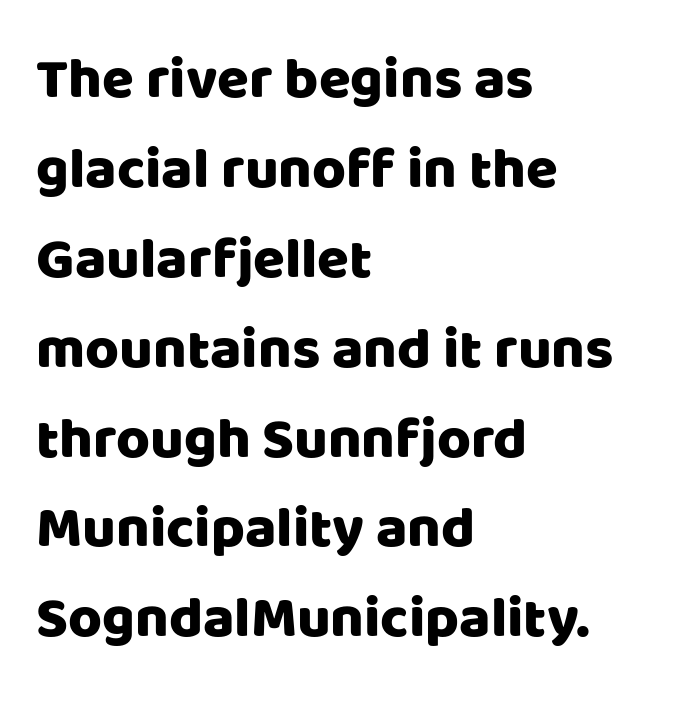
The image shows 58 px sans-serif type, upright; set left-aligned, normal line spacing (1.55x), normal letter spacing, not underlined; low stroke contrast and a large x-height.
